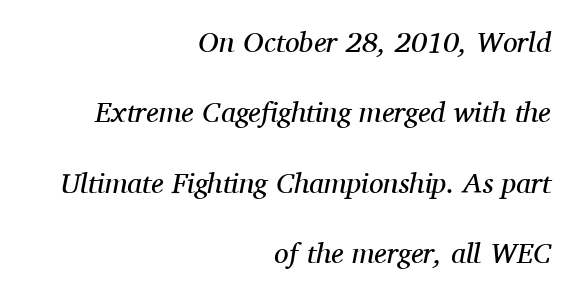
Q: Is the text bold? A: No.
Q: Is the text italic (slanted)? A: Yes, it leans right by about 11 degrees.
Q: Is the typeface a serif or a sans-serif typeface? A: Serif.
Q: Is the text underlined? A: No.
Q: How is the paragraph aligned? A: Right-aligned.
Q: Is the spacing between letters normal or unusually wide? A: Normal.
Q: Is the spacing between lines tight, normal or loose? A: Loose.
Q: Width (condensed, normal, or wide)? A: Normal.
Q: Stroke contrast? A: Medium.
Q: x-height? A: Medium.
Q: Monospaced? A: No.
